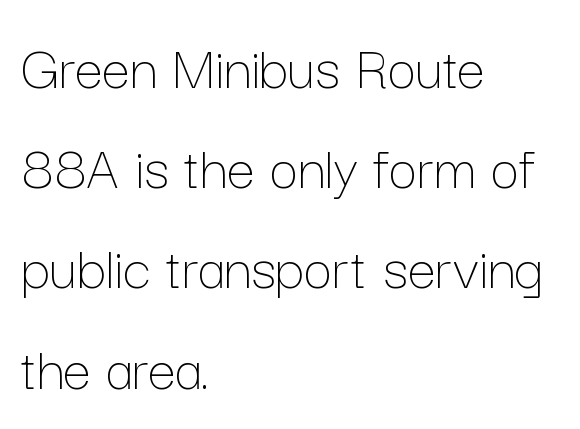
{"italic": "no", "bold": "no", "weight": "thin", "width": "normal", "stroke_contrast": "low", "x_height": "medium", "monospaced": "no", "underline": "no", "align": "left", "line_spacing": "normal", "line_spacing_ratio": 1.59, "letter_spacing": "normal", "letter_spacing_em": 0.0, "glyph_px": 63}
